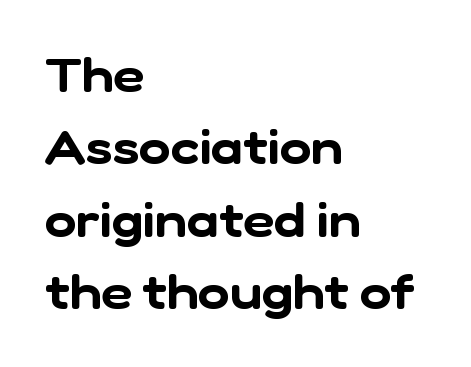
{"serif": "no", "width": "normal", "stroke_contrast": "low", "x_height": "medium", "monospaced": "no", "underline": "no", "align": "left", "line_spacing": "normal", "line_spacing_ratio": 1.51, "letter_spacing": "normal", "letter_spacing_em": 0.0, "glyph_px": 48}
